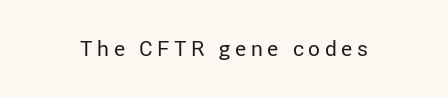
The image shows 21 px text type, upright; set unusually wide letter spacing (+0.22 em), not underlined.
